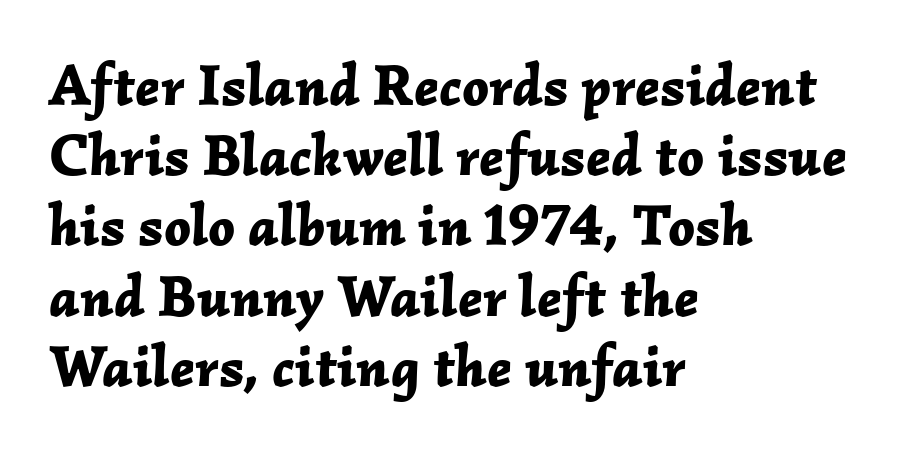
The image shows 58 px bold type, italic (leaning right); set left-aligned, line spacing 1.21x, normal letter spacing, not underlined; low stroke contrast and a medium x-height.
